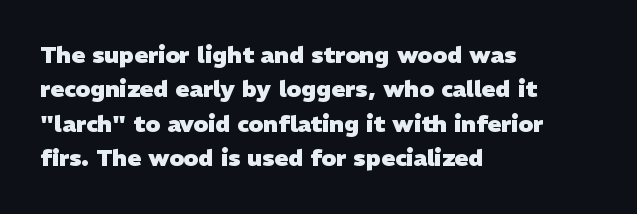
{"bold": "yes", "underline": "no", "align": "left", "line_spacing": "normal", "line_spacing_ratio": 1.5, "letter_spacing": "normal", "letter_spacing_em": 0.0, "glyph_px": 23}
